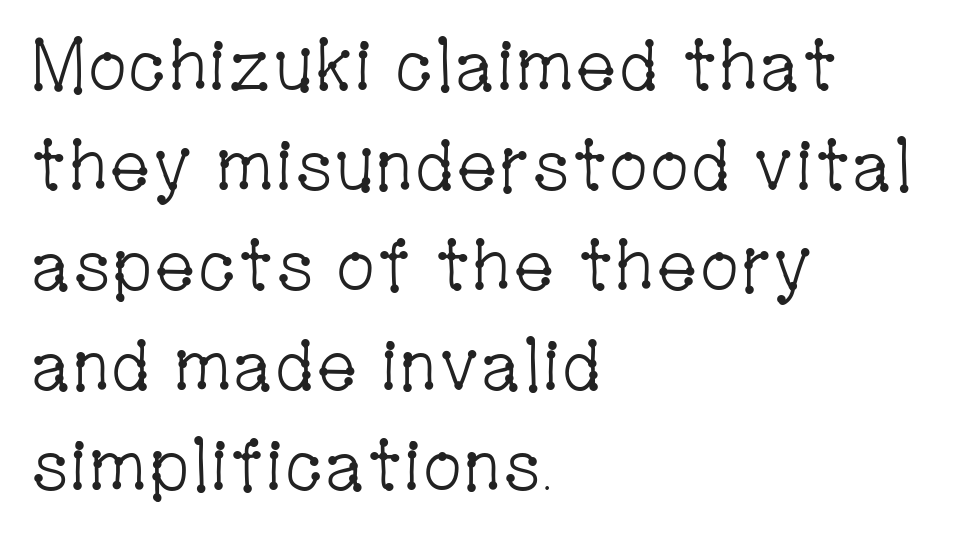
Yep, those are serifs on the letters. You could not count columns in this text — the font is proportionally spaced. Does the copy run flush right? No — it runs flush left. Bare-footed words on every line.
